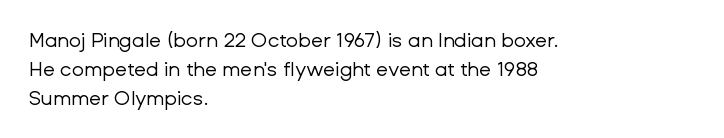
Q: Is the text bold? A: No.
Q: Is the text italic (slanted)? A: No, it is upright.
Q: Is the text underlined? A: No.
Q: How is the paragraph aligned? A: Left-aligned.
Q: Is the spacing between letters normal or unusually wide? A: Normal.
Q: Is the spacing between lines tight, normal or loose? A: Normal.
